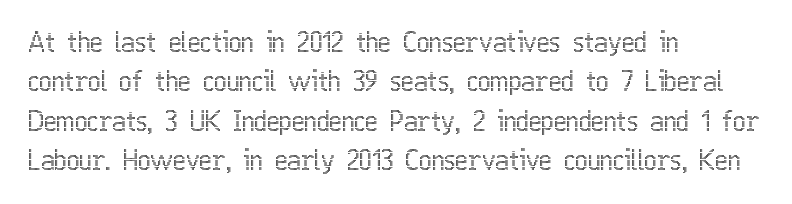
Rule under the text: the space is simply empty. The passage is arranged the way most books set body copy — flush left. This is the regular roman posture of the typeface. Default kerning and tracking; the words read as compact shapes.
